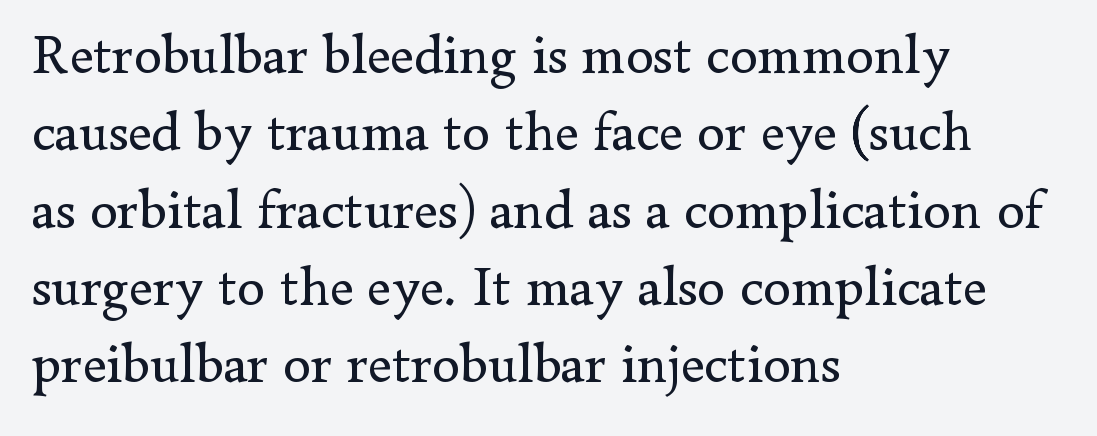
Q: Is the text bold? A: No.
Q: Is the text italic (slanted)? A: No, it is upright.
Q: Is the typeface a serif or a sans-serif typeface? A: Serif.
Q: Is the text underlined? A: No.
Q: How is the paragraph aligned? A: Left-aligned.
Q: Is the spacing between letters normal or unusually wide? A: Normal.
Q: Is the spacing between lines tight, normal or loose? A: Normal.
Q: Width (condensed, normal, or wide)? A: Normal.
Q: Stroke contrast? A: Low.
Q: x-height? A: Small.
Q: Monospaced? A: No.
